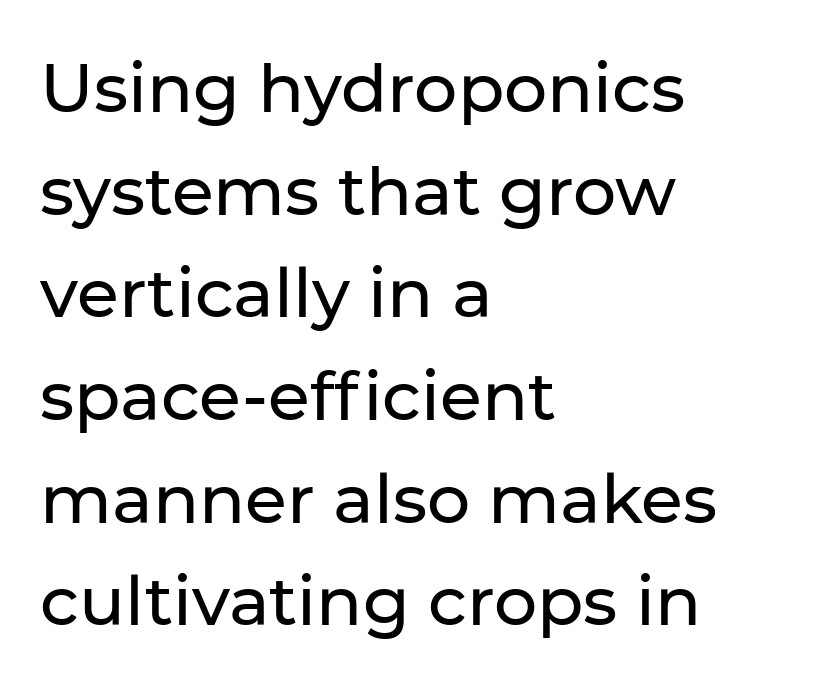
{"serif": "no", "italic": "no", "width": "normal", "stroke_contrast": "low", "x_height": "medium", "monospaced": "no", "underline": "no", "align": "left", "line_spacing": "normal", "line_spacing_ratio": 1.51, "letter_spacing": "normal", "letter_spacing_em": 0.0, "glyph_px": 68}
